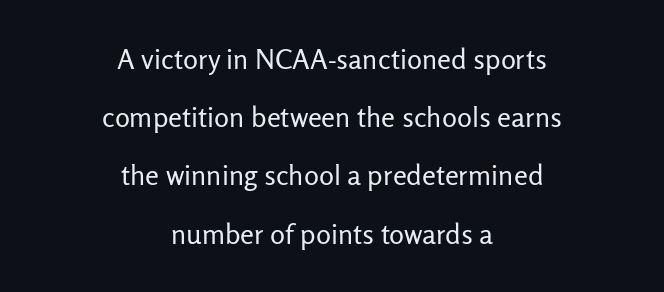
The image shows 28 px regular-weight sans-serif type, upright; set centered, loose line spacing (2.08x), normal letter spacing, not underlined; low stroke contrast and a medium x-height.
